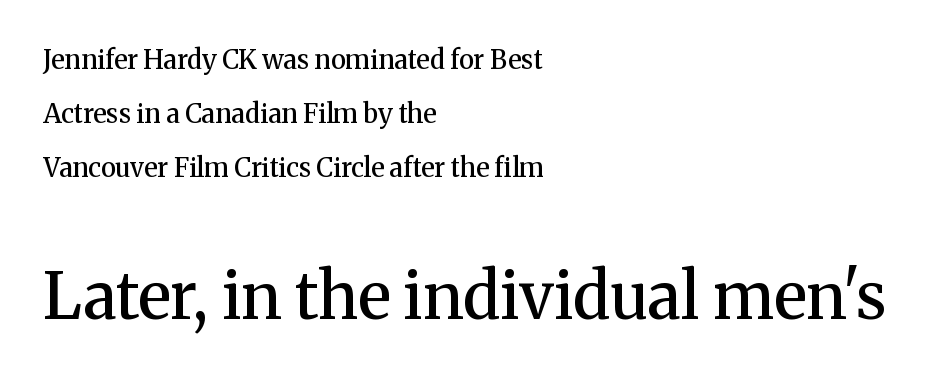
Q: Is the text bold? A: Semi-bold.
Q: Is the text italic (slanted)? A: No, it is upright.
Q: Is the typeface a serif or a sans-serif typeface? A: Serif.
Q: Is the text underlined? A: No.
Q: How is the paragraph aligned? A: Left-aligned.
Q: Is the spacing between letters normal or unusually wide? A: Normal.
Q: Is the spacing between lines tight, normal or loose? A: Loose.
Q: Which block of text is set in a larger size, the first (top) or the second (bottom)? A: The second (bottom) one.
Q: Width (condensed, normal, or wide)? A: Normal.
Q: Stroke contrast? A: Medium.
Q: x-height? A: Medium.
Q: Monospaced? A: No.
